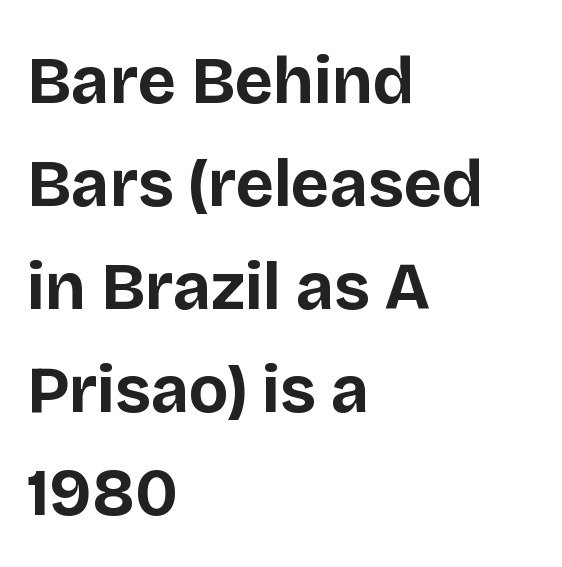
Q: Is the text bold? A: Yes.
Q: Is the text italic (slanted)? A: No, it is upright.
Q: Is the typeface a serif or a sans-serif typeface? A: Sans-serif.
Q: Is the text underlined? A: No.
Q: How is the paragraph aligned? A: Left-aligned.
Q: Is the spacing between letters normal or unusually wide? A: Normal.
Q: Is the spacing between lines tight, normal or loose? A: Normal.
Q: Width (condensed, normal, or wide)? A: Normal.
Q: Stroke contrast? A: Low.
Q: x-height? A: Large.
Q: Monospaced? A: No.
